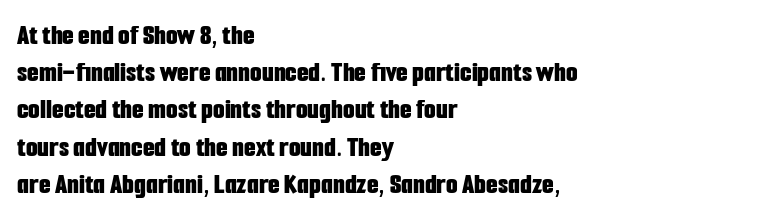
{"serif": "no", "italic": "no", "bold": "yes", "weight": "bold", "width": "condensed", "stroke_contrast": "low", "x_height": "medium", "monospaced": "no", "underline": "no", "align": "left", "line_spacing_ratio": 1.24, "letter_spacing": "normal", "letter_spacing_em": 0.0, "glyph_px": 30}
